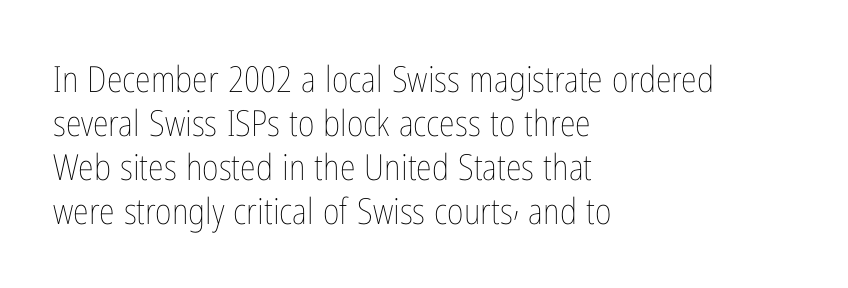
{"italic": "no", "bold": "no", "weight": "thin", "width": "condensed", "stroke_contrast": "low", "x_height": "medium", "monospaced": "no", "underline": "no", "align": "left", "line_spacing_ratio": 1.22, "letter_spacing": "normal", "letter_spacing_em": 0.0, "glyph_px": 36}
